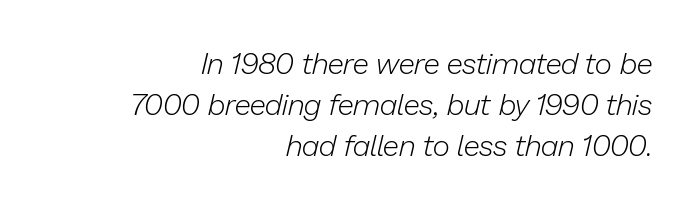
Q: Is the text bold? A: No.
Q: Is the text italic (slanted)? A: Yes, it leans right by about 13 degrees.
Q: Is the text underlined? A: No.
Q: How is the paragraph aligned? A: Right-aligned.
Q: Is the spacing between letters normal or unusually wide? A: Normal.
Q: Is the spacing between lines tight, normal or loose? A: Normal.
Q: Width (condensed, normal, or wide)? A: Normal.
Q: Stroke contrast? A: Low.
Q: x-height? A: Medium.
Q: Monospaced? A: No.
